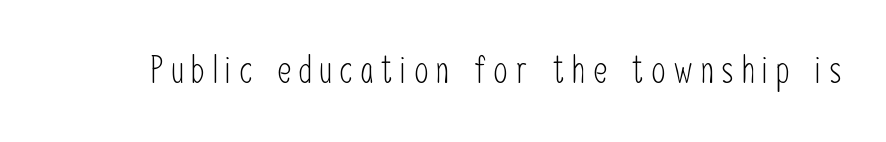
Q: Is the text bold? A: No.
Q: Is the text italic (slanted)? A: No, it is upright.
Q: Is the typeface a serif or a sans-serif typeface? A: Sans-serif.
Q: Is the text underlined? A: No.
Q: Is the spacing between letters normal or unusually wide? A: Unusually wide.
Q: Width (condensed, normal, or wide)? A: Condensed.
Q: Stroke contrast? A: Low.
Q: x-height? A: Medium.
Q: Monospaced? A: No.
